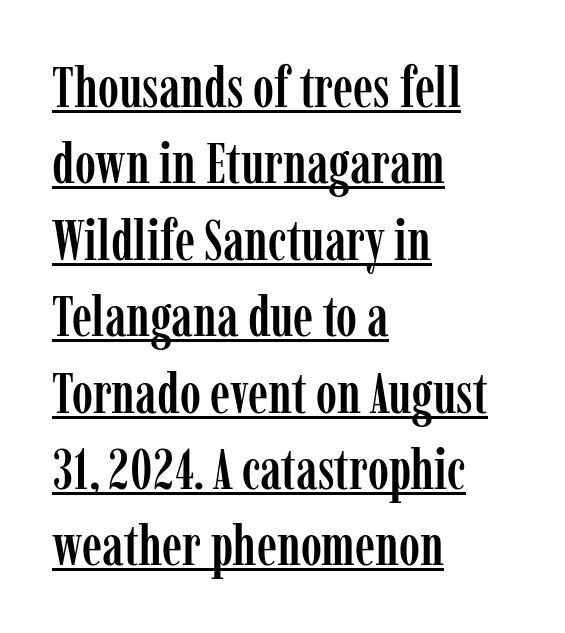
Q: Is the text italic (slanted)? A: No, it is upright.
Q: Is the typeface a serif or a sans-serif typeface? A: Serif.
Q: Is the text underlined? A: Yes.
Q: How is the paragraph aligned? A: Left-aligned.
Q: Is the spacing between letters normal or unusually wide? A: Normal.
Q: Is the spacing between lines tight, normal or loose? A: Normal.
Q: Width (condensed, normal, or wide)? A: Condensed.
Q: Stroke contrast? A: Low.
Q: x-height? A: Medium.
Q: Monospaced? A: No.
